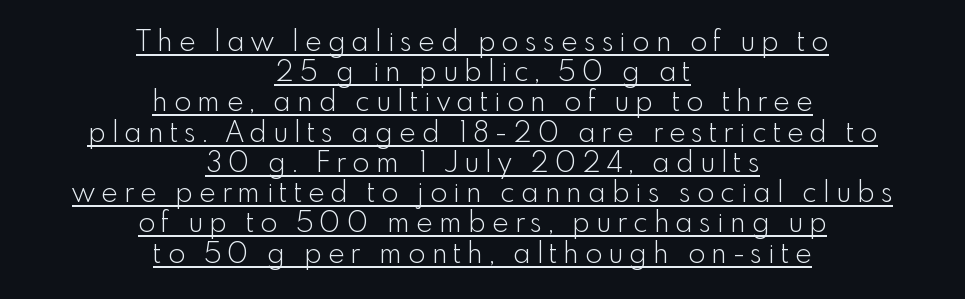
Notice how descenders almost collide with the ascenders below — that's tight leading. The sample's only ornament is a line tracing under the words. The type is letterspaced generously, with wide tracking. Spacing verdict: proportional, widths tailored to each character. Weight: not bold — regular or lighter.
